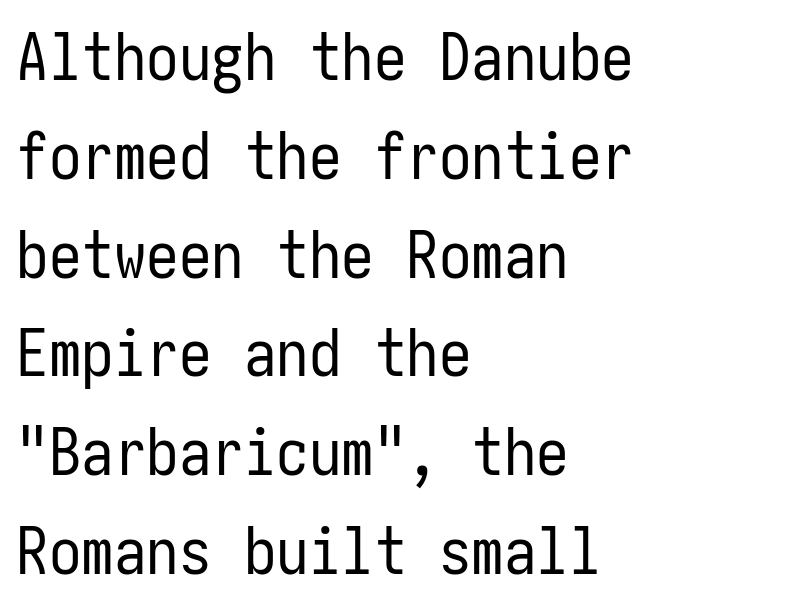
The line texture is even and compact thanks to regular tracking. Reading down the column, the eye jumps a familiar distance to each next line. Type without underlining. It's the straight-up-and-down kind of type.
